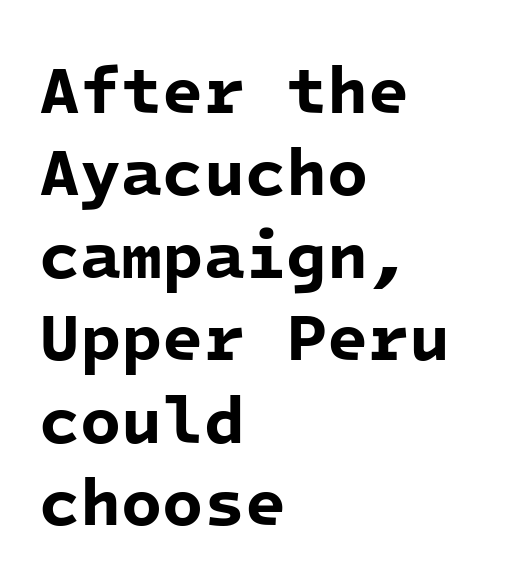
Q: Is the text bold? A: Yes.
Q: Is the typeface a serif or a sans-serif typeface? A: Sans-serif.
Q: Is the text underlined? A: No.
Q: How is the paragraph aligned? A: Left-aligned.
Q: Is the spacing between letters normal or unusually wide? A: Normal.
Q: Width (condensed, normal, or wide)? A: Normal.
Q: Stroke contrast? A: Low.
Q: x-height? A: Medium.
Q: Monospaced? A: Yes.
